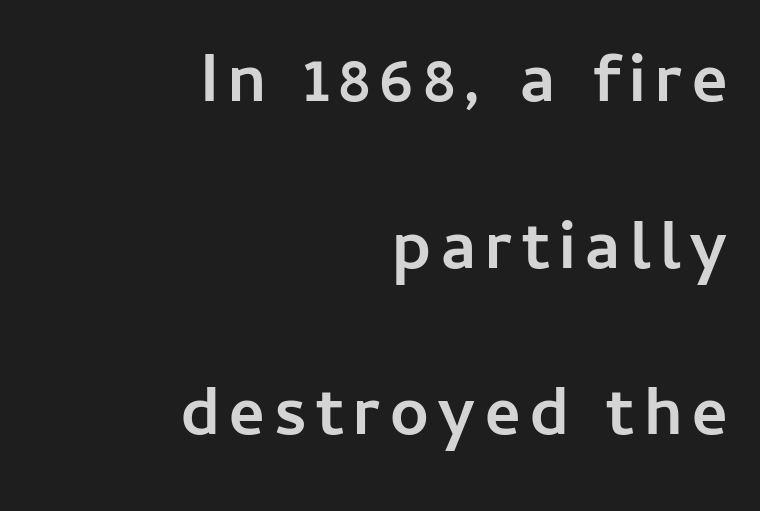
Q: Is the text bold? A: Yes.
Q: Is the text italic (slanted)? A: No, it is upright.
Q: Is the typeface a serif or a sans-serif typeface? A: Sans-serif.
Q: Is the text underlined? A: No.
Q: How is the paragraph aligned? A: Right-aligned.
Q: Is the spacing between lines tight, normal or loose? A: Loose.
Q: Width (condensed, normal, or wide)? A: Normal.
Q: Stroke contrast? A: Low.
Q: x-height? A: Medium.
Q: Monospaced? A: No.
